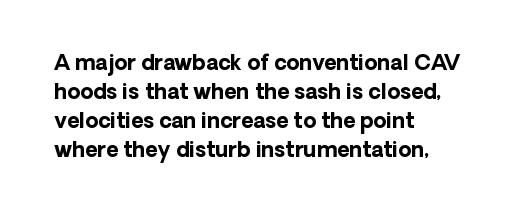
The lines are quadded left. These lines keep a tight, regular rhythm from letter to letter. The gap between lines stays unmarked. It's the straight-up-and-down kind of type. The rendering uses a moderate line-height, typical for paragraphs. Pretty heavy lettering here — definitely bold.
